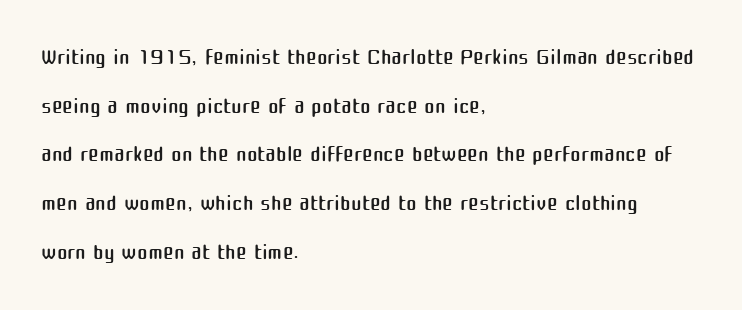
{"serif": "no", "italic": "no", "bold": "no", "weight": "regular", "width": "normal", "stroke_contrast": "medium", "x_height": "medium", "monospaced": "no", "underline": "no", "align": "left", "line_spacing": "normal", "line_spacing_ratio": 1.52, "letter_spacing": "normal", "letter_spacing_em": 0.0, "glyph_px": 32}
